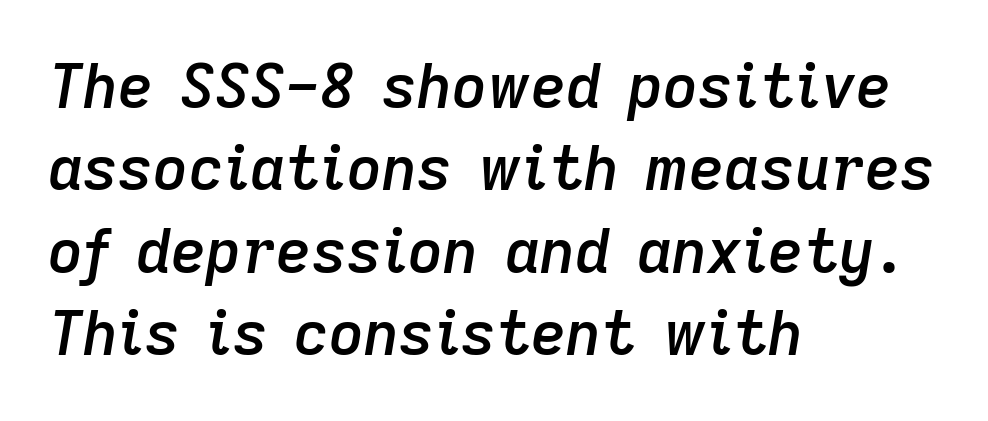
The leading is moderate, giving the passage an even texture. The rag falls on the right side of this text block. Descenders hang freely into open space. How heavy is the stroke? Medium-heavy — a semibold, shy of bold. No extra tracking has been applied to these lines.
